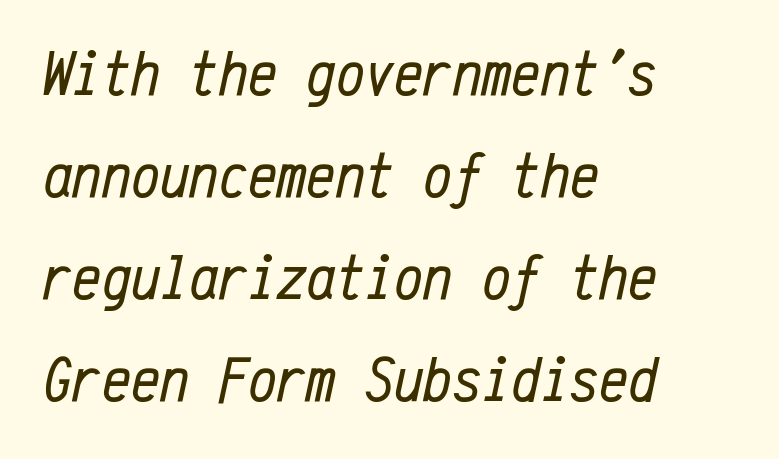
{"italic": "yes", "lean": "right", "slant_degrees": 12, "bold": "no", "weight": "regular", "width": "condensed", "stroke_contrast": "low", "x_height": "medium", "monospaced": "yes", "underline": "no", "align": "left", "line_spacing": "normal", "line_spacing_ratio": 1.57, "letter_spacing": "normal", "letter_spacing_em": 0.0, "glyph_px": 65}
